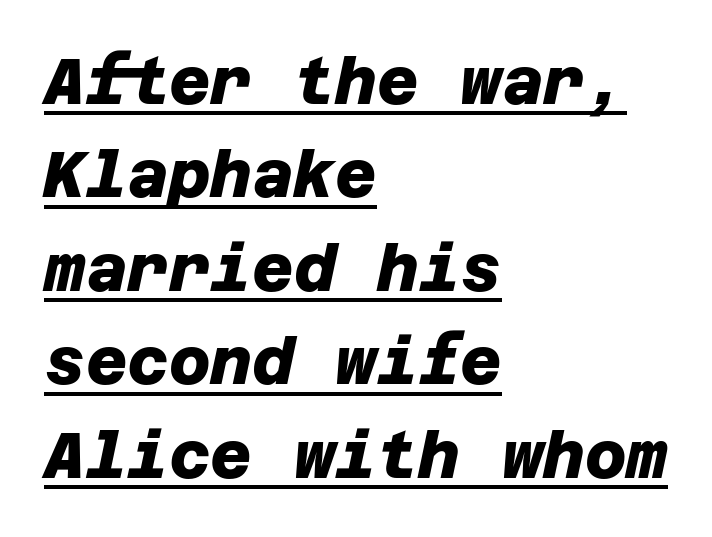
{"serif": "no", "bold": "yes", "weight": "heavy", "width": "normal", "stroke_contrast": "low", "x_height": "large", "underline": "yes", "align": "left", "line_spacing": "normal", "line_spacing_ratio": 1.46, "letter_spacing": "normal", "letter_spacing_em": 0.0, "glyph_px": 64}
